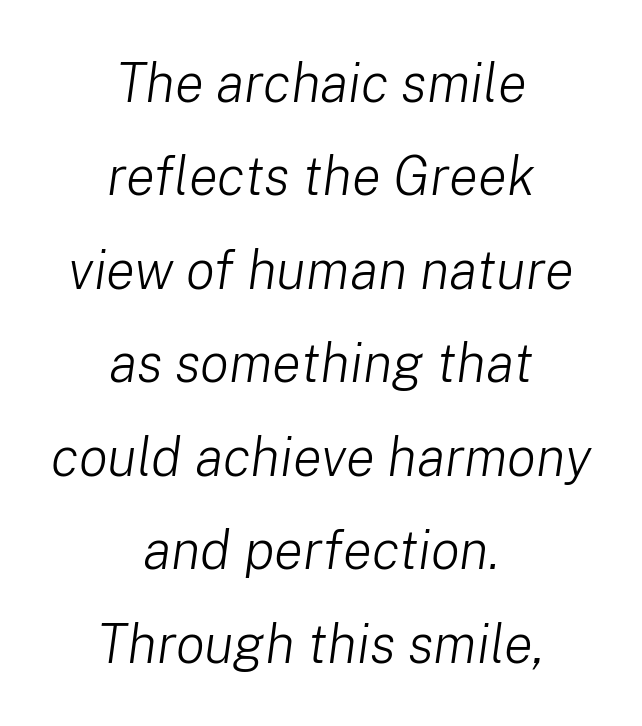
Q: Is the text bold? A: No.
Q: Is the text italic (slanted)? A: Yes, it leans right by about 8 degrees.
Q: Is the text underlined? A: No.
Q: How is the paragraph aligned? A: Centered.
Q: Is the spacing between letters normal or unusually wide? A: Normal.
Q: Width (condensed, normal, or wide)? A: Normal.
Q: Stroke contrast? A: Low.
Q: x-height? A: Medium.
Q: Monospaced? A: No.
